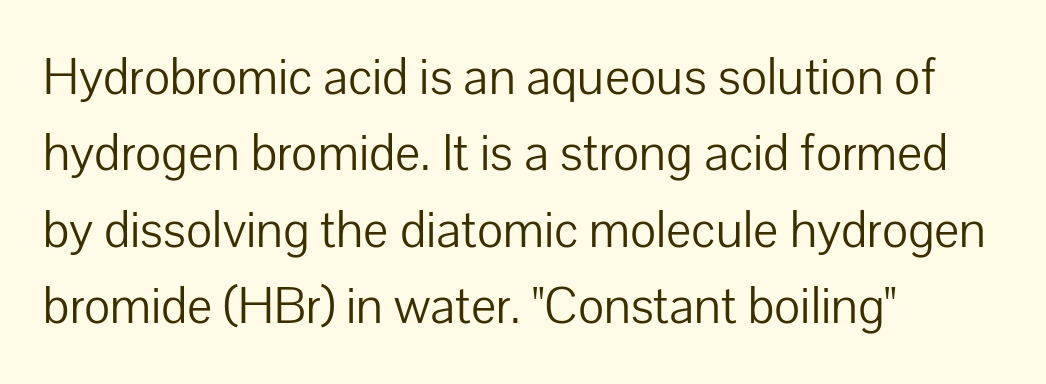
The image shows 53 px light sans-serif type, upright; set left-aligned, normal line spacing (1.44x), normal letter spacing, not underlined; low stroke contrast and a medium x-height.
